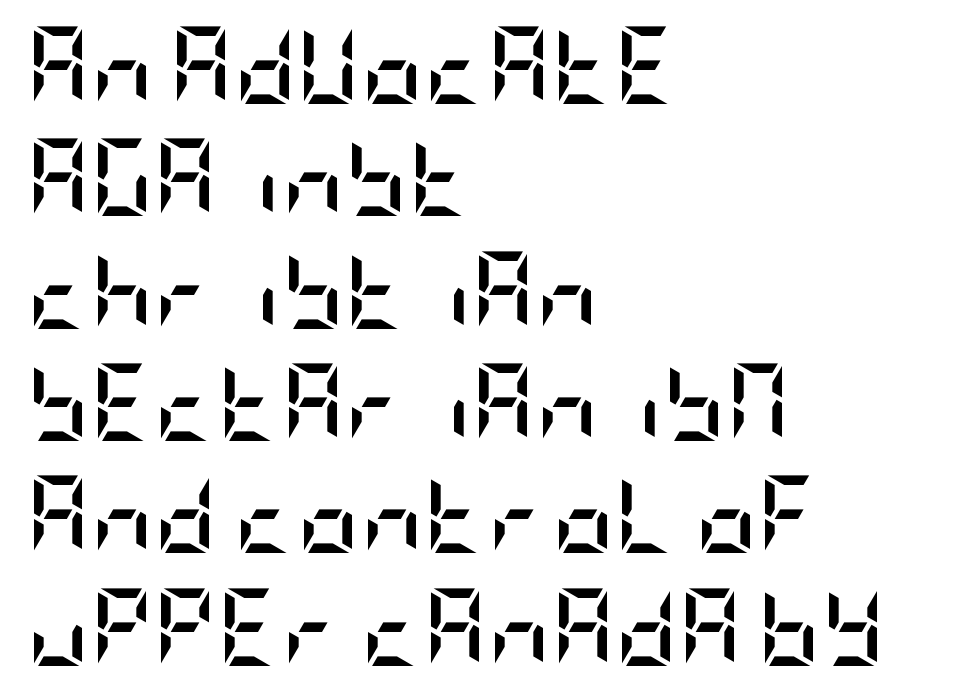
The setting favours the left margin, as ordinary paragraphs usually do. The type is set solid horizontally, with unmodified tracking. I'd call this a sans setting — the letters go barefoot. Descender tails drop into unmarked territory. The axis of the letterforms is exactly vertical.
